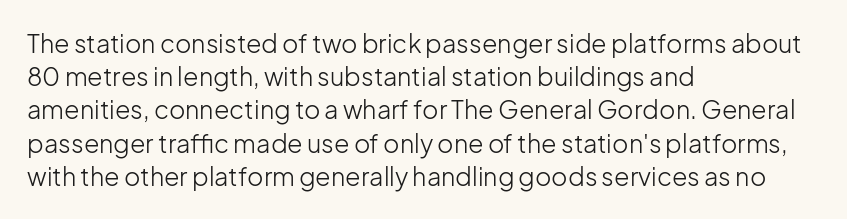
Q: Is the text bold? A: No.
Q: Is the text italic (slanted)? A: No, it is upright.
Q: Is the text underlined? A: No.
Q: How is the paragraph aligned? A: Left-aligned.
Q: Is the spacing between letters normal or unusually wide? A: Normal.
Q: Is the spacing between lines tight, normal or loose? A: Normal.
